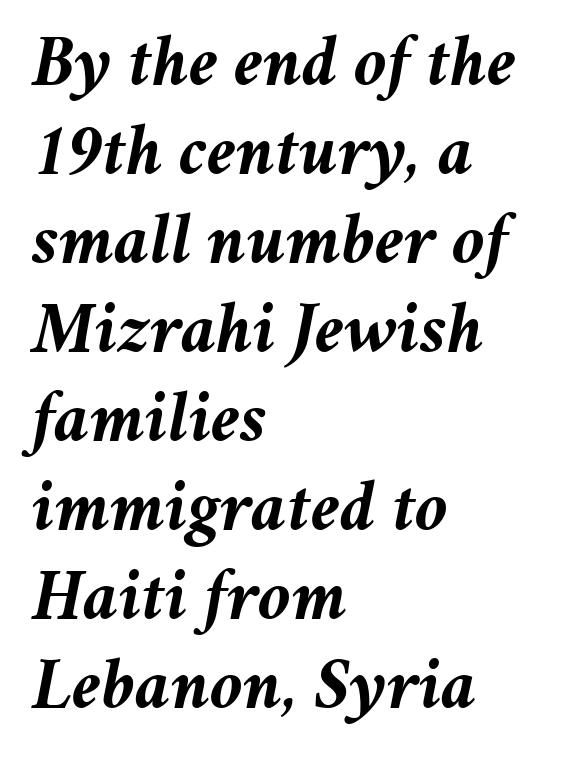
{"italic": "yes", "lean": "right", "slant_degrees": 11, "bold": "yes", "weight": "semibold", "width": "normal", "stroke_contrast": "medium", "x_height": "medium", "monospaced": "no", "underline": "no", "align": "left", "line_spacing_ratio": 1.22, "letter_spacing": "normal", "letter_spacing_em": 0.0, "glyph_px": 73}
